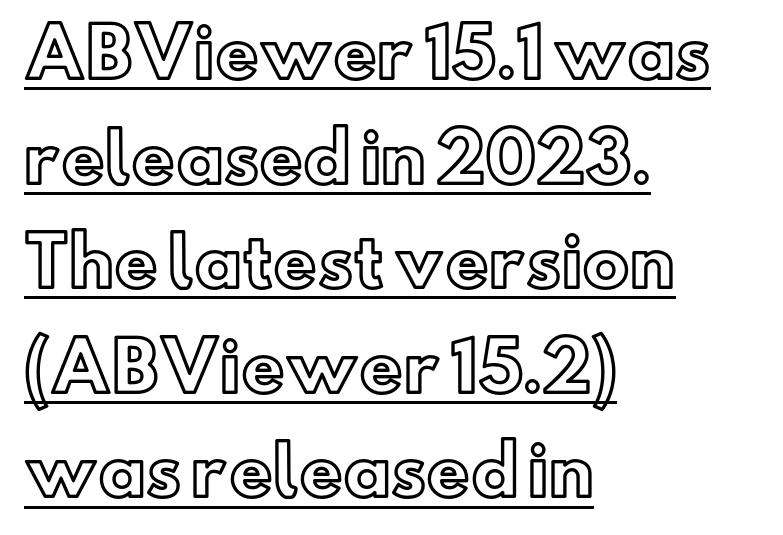
The specimen includes a rule beneath the text block's lines. Look at the tracking — it's just the regular setting, nothing added. The typesetter chose a ragged-right arrangement here. These lines are rendered in a variable-pitch font. One glance says typical: line gaps are just what's usual. You can tell it's not italic because the verticals are truly vertical.
